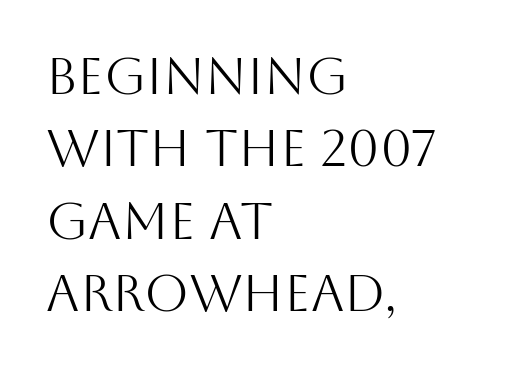
Tracking here is standard; glyphs follow each other at the usual distance. These lines sit exactly where default settings would place them. Here the designer chose a conventional face with non-uniform glyph widths. This is roman type, the default non-slanted kind. Check the space under the baseline: it is left empty.
